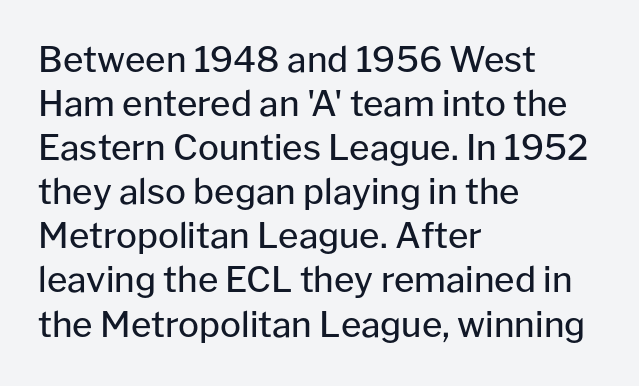
{"serif": "no", "italic": "no", "bold": "no", "weight": "regular", "width": "normal", "stroke_contrast": "low", "x_height": "medium", "monospaced": "no", "underline": "no", "align": "left", "line_spacing": "normal", "line_spacing_ratio": 1.26, "letter_spacing": "normal", "letter_spacing_em": 0.0, "glyph_px": 35}
